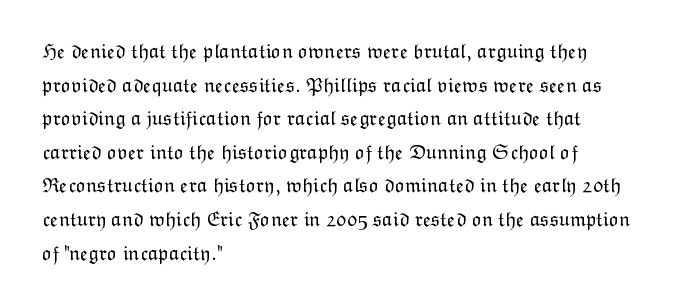
The image shows 21 px text type, upright; set left-aligned, normal line spacing (1.6x), normal letter spacing, not underlined.
